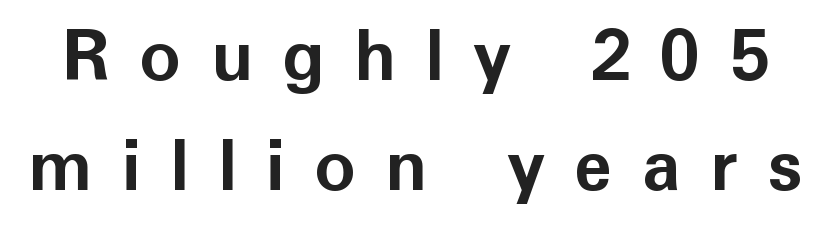
{"serif": "no", "italic": "no", "bold": "yes", "weight": "bold", "width": "normal", "stroke_contrast": "low", "x_height": "medium", "monospaced": "no", "underline": "no", "line_spacing": "normal", "line_spacing_ratio": 1.57, "letter_spacing": "wide", "letter_spacing_em": 0.42, "glyph_px": 70}
